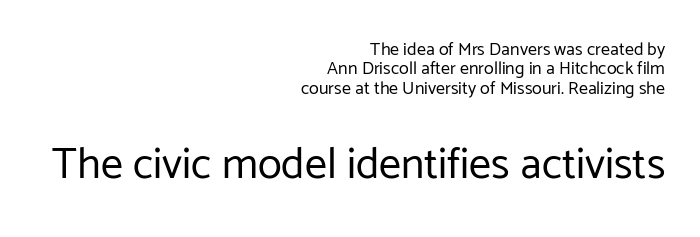
Q: Is the text bold? A: No.
Q: Is the text italic (slanted)? A: No, it is upright.
Q: Is the typeface a serif or a sans-serif typeface? A: Sans-serif.
Q: Is the text underlined? A: No.
Q: How is the paragraph aligned? A: Right-aligned.
Q: Is the spacing between letters normal or unusually wide? A: Normal.
Q: Is the spacing between lines tight, normal or loose? A: Tight.
Q: Which block of text is set in a larger size, the first (top) or the second (bottom)? A: The second (bottom) one.
Q: Width (condensed, normal, or wide)? A: Normal.
Q: Stroke contrast? A: Low.
Q: x-height? A: Medium.
Q: Monospaced? A: No.
